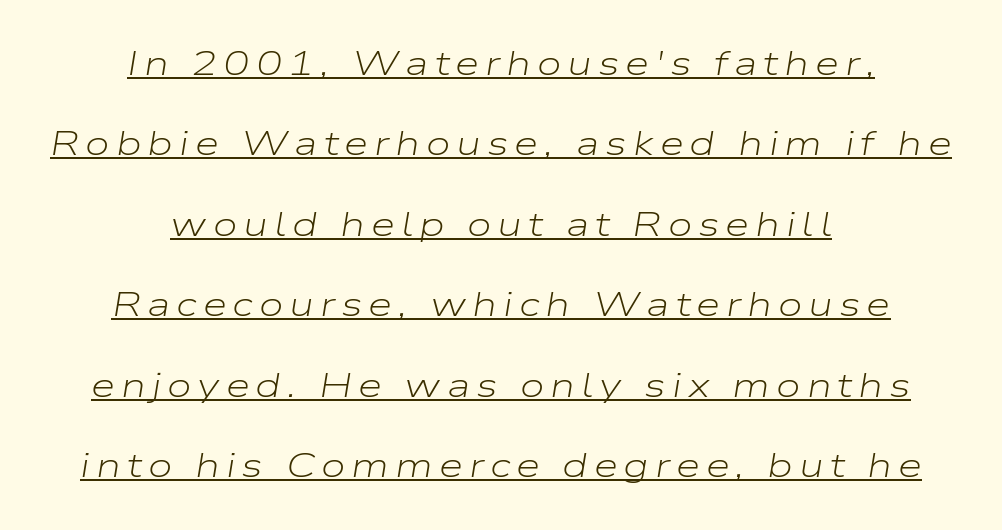
The vertical gap from one line to the next is large. The text block is weighted toward neither margin, spreading evenly from the middle. Italic: yes, the glyphs are oblique. Letters have the restrained weight of plain body copy at most. Beneath each row of characters lies a ruled line.
